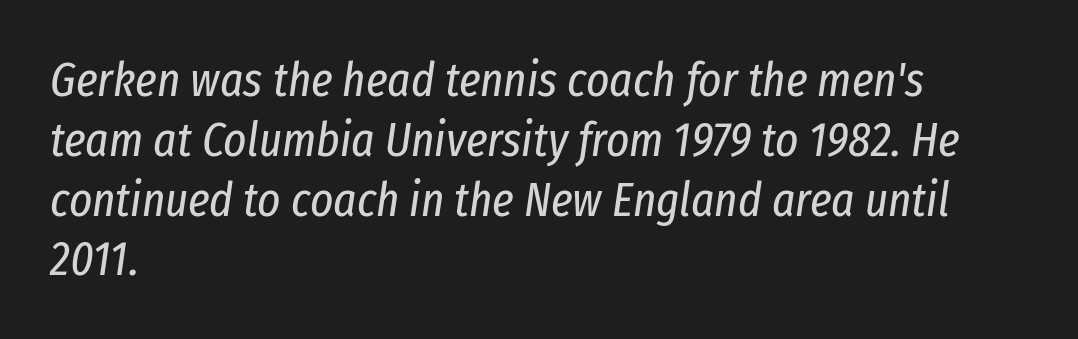
The image shows 49 px regular-weight, condensed type, italic (leaning right); set left-aligned, line spacing 1.22x, normal letter spacing, not underlined; low stroke contrast and a medium x-height.
